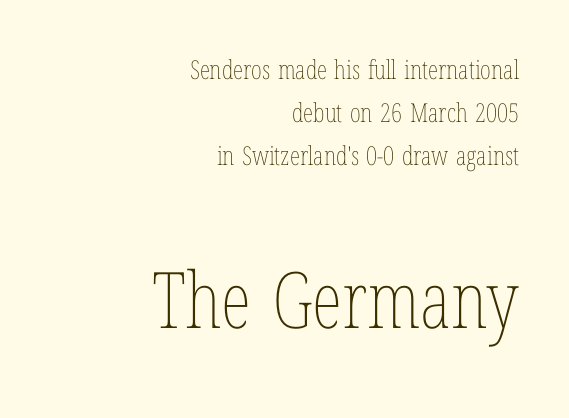
Standard letterfit; no display-style spreading of the glyphs. Whoever set this chose a conventional vertical rhythm. Does the copy run flush right? Yes — the right margin is perfectly even. The letters advance in unequal steps, a hallmark of proportional type.
